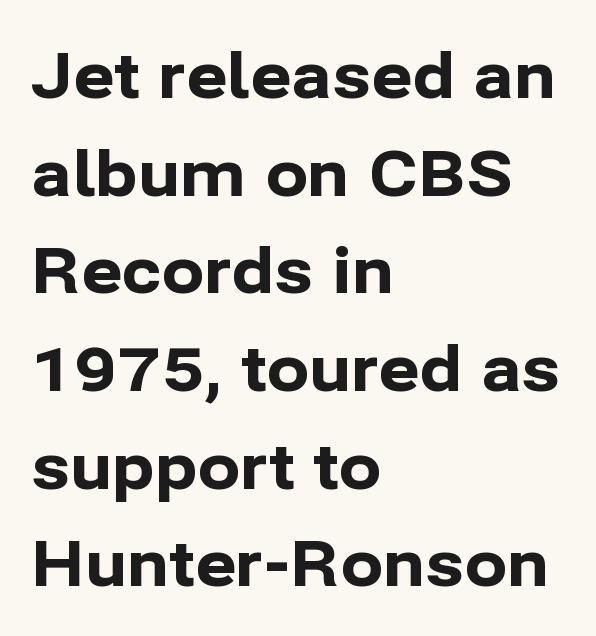
{"serif": "no", "italic": "no", "bold": "yes", "weight": "bold", "width": "normal", "stroke_contrast": "low", "x_height": "medium", "monospaced": "no", "underline": "no", "align": "left", "line_spacing": "normal", "line_spacing_ratio": 1.55, "letter_spacing": "normal", "letter_spacing_em": 0.0, "glyph_px": 63}
